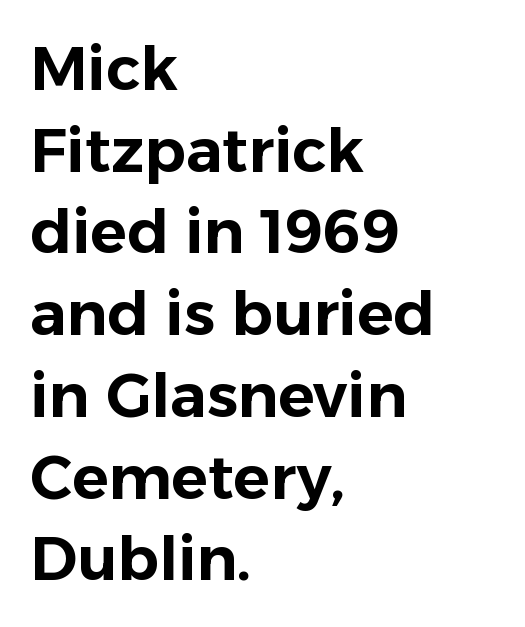
{"serif": "no", "italic": "no", "width": "normal", "stroke_contrast": "low", "x_height": "medium", "monospaced": "no", "underline": "no", "align": "left", "line_spacing": "normal", "line_spacing_ratio": 1.34, "letter_spacing": "normal", "letter_spacing_em": 0.0, "glyph_px": 61}
